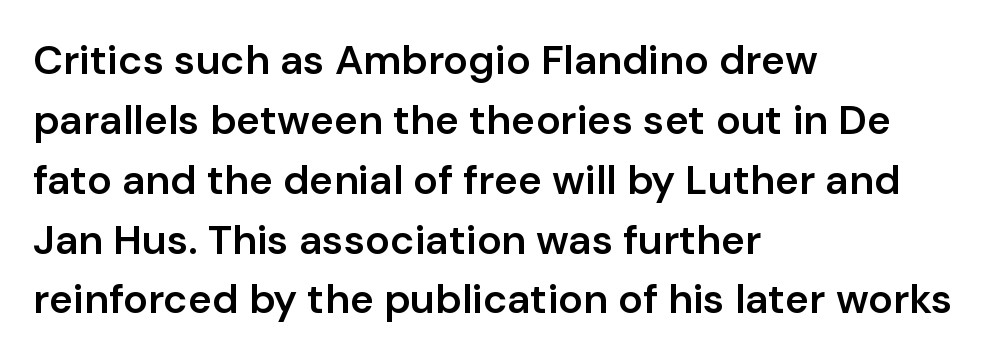
The image shows 41 px semibold sans-serif type, upright; set left-aligned, normal line spacing (1.46x), normal letter spacing, not underlined; low stroke contrast and a medium x-height.
